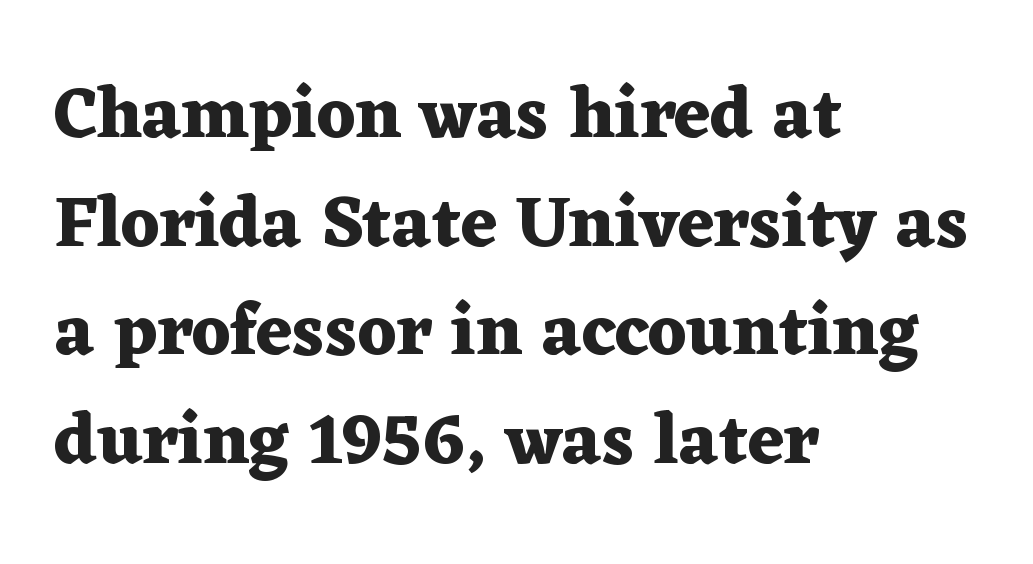
Q: Is the text bold? A: Yes.
Q: Is the text italic (slanted)? A: No, it is upright.
Q: Is the typeface a serif or a sans-serif typeface? A: Serif.
Q: Is the text underlined? A: No.
Q: How is the paragraph aligned? A: Left-aligned.
Q: Is the spacing between letters normal or unusually wide? A: Normal.
Q: Is the spacing between lines tight, normal or loose? A: Normal.
Q: Width (condensed, normal, or wide)? A: Wide.
Q: Stroke contrast? A: Medium.
Q: x-height? A: Medium.
Q: Monospaced? A: No.
